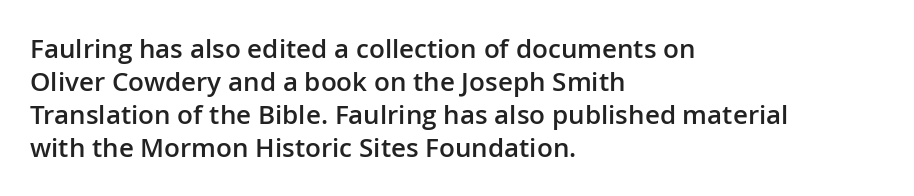
Q: Is the text bold? A: Semi-bold.
Q: Is the text italic (slanted)? A: No, it is upright.
Q: Is the text underlined? A: No.
Q: How is the paragraph aligned? A: Left-aligned.
Q: Is the spacing between letters normal or unusually wide? A: Normal.
Q: Is the spacing between lines tight, normal or loose? A: Normal.
